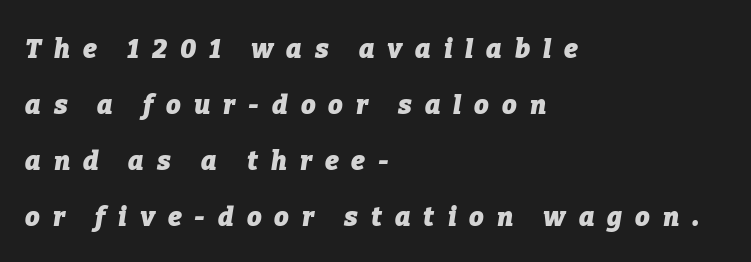
{"italic": "yes", "lean": "right", "slant_degrees": 9, "bold": "yes", "underline": "no", "align": "left", "line_spacing": "loose", "line_spacing_ratio": 2.16, "letter_spacing": "wide", "letter_spacing_em": 0.5, "glyph_px": 26}
